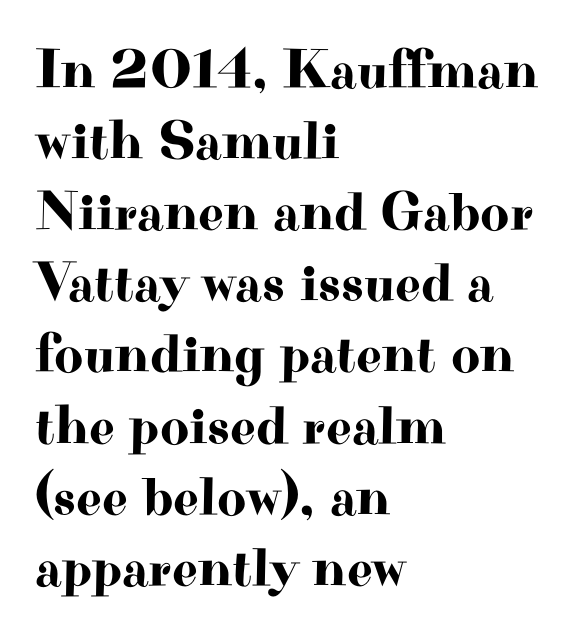
{"serif": "yes", "italic": "no", "width": "wide", "stroke_contrast": "high", "x_height": "small", "monospaced": "no", "underline": "no", "align": "left", "line_spacing": "normal", "line_spacing_ratio": 1.27, "letter_spacing": "normal", "letter_spacing_em": 0.0, "glyph_px": 56}
